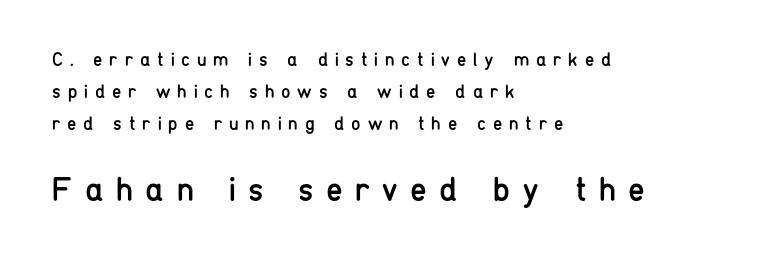
{"serif": "no", "italic": "no", "bold": "no", "weight": "regular", "width": "condensed", "stroke_contrast": "low", "x_height": "medium", "monospaced": "no", "underline": "no", "align": "left", "line_spacing": "normal", "line_spacing_ratio": 1.69, "letter_spacing": "wide", "letter_spacing_em": 0.36, "larger_block": "second", "size_ratio": 1.79, "glyph_px": 34}
